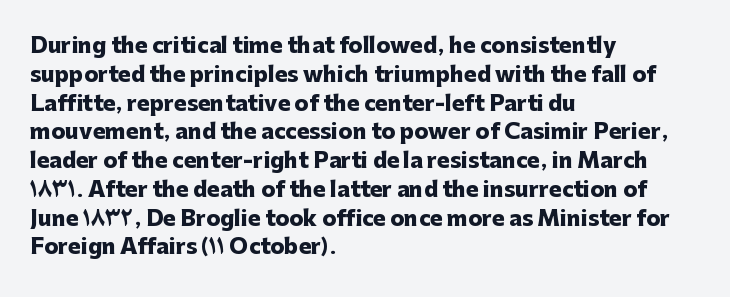
Leftover space on each line is placed entirely after the last word. The baseline area is clear. Tracking value appears to be zero — textbook default spacing. Is the type bold? Yes — the strokes are clearly thick and heavy.
